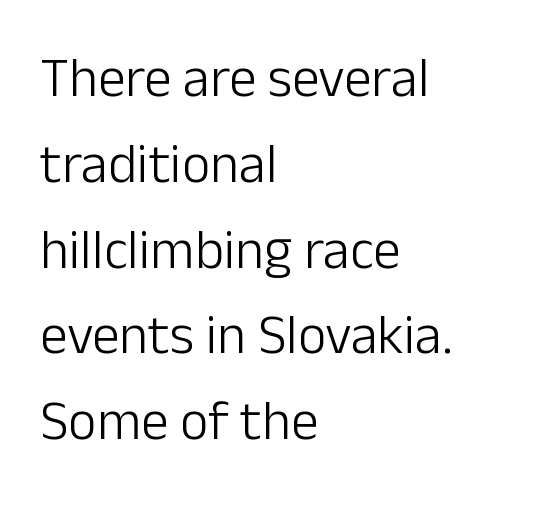
Does extra space separate the letters? No, they use regular spacing. Line spacing here is normal. A student would call this left alignment; a typographer would say flush left, rag right. The letters advance in unequal steps, a hallmark of proportional type. Rendered with straight, roman letterforms.
